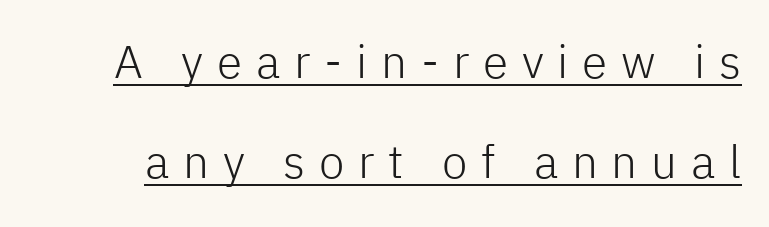
{"serif": "no", "italic": "no", "bold": "no", "weight": "light", "width": "normal", "stroke_contrast": "low", "x_height": "medium", "monospaced": "no", "underline": "yes", "line_spacing": "loose", "line_spacing_ratio": 2.18, "letter_spacing": "wide", "letter_spacing_em": 0.3, "glyph_px": 46}
